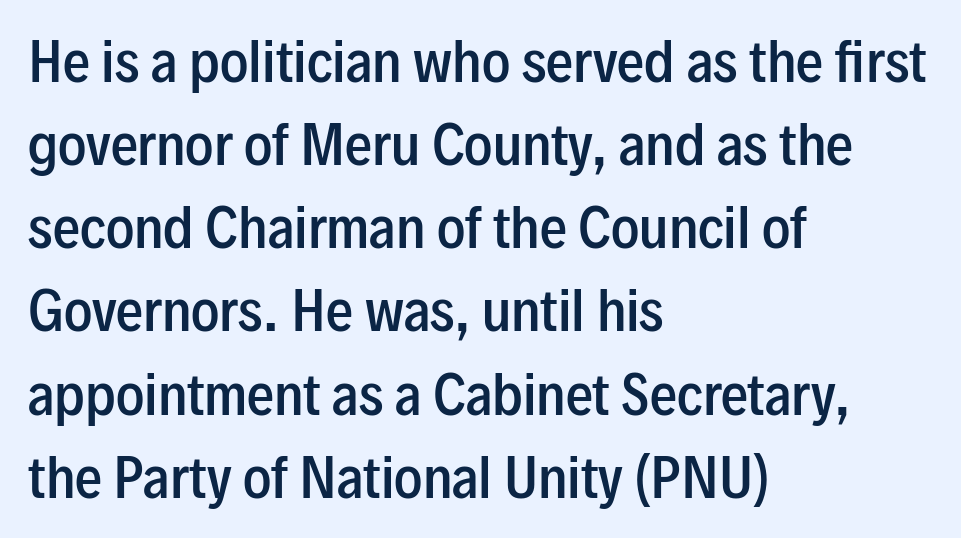
The image shows 54 px semibold, condensed sans-serif type, upright; set left-aligned, normal line spacing (1.54x), normal letter spacing, not underlined; low stroke contrast and a medium x-height.
